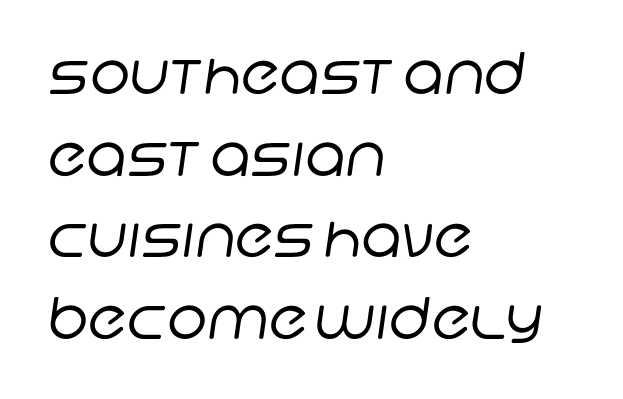
{"serif": "no", "bold": "no", "weight": "regular", "width": "normal", "stroke_contrast": "low", "x_height": "large", "monospaced": "no", "underline": "no", "align": "left", "line_spacing": "normal", "line_spacing_ratio": 1.43, "letter_spacing": "normal", "letter_spacing_em": 0.0, "glyph_px": 57}
